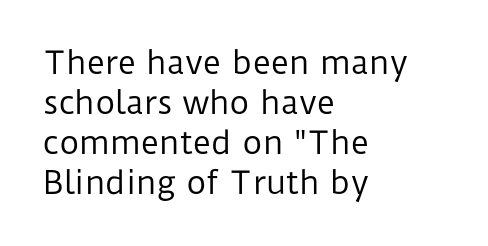
Q: Is the text bold? A: No.
Q: Is the text italic (slanted)? A: No, it is upright.
Q: Is the typeface a serif or a sans-serif typeface? A: Sans-serif.
Q: Is the text underlined? A: No.
Q: How is the paragraph aligned? A: Left-aligned.
Q: Is the spacing between letters normal or unusually wide? A: Normal.
Q: Is the spacing between lines tight, normal or loose? A: Normal.
Q: Width (condensed, normal, or wide)? A: Normal.
Q: Stroke contrast? A: Low.
Q: x-height? A: Medium.
Q: Monospaced? A: No.
